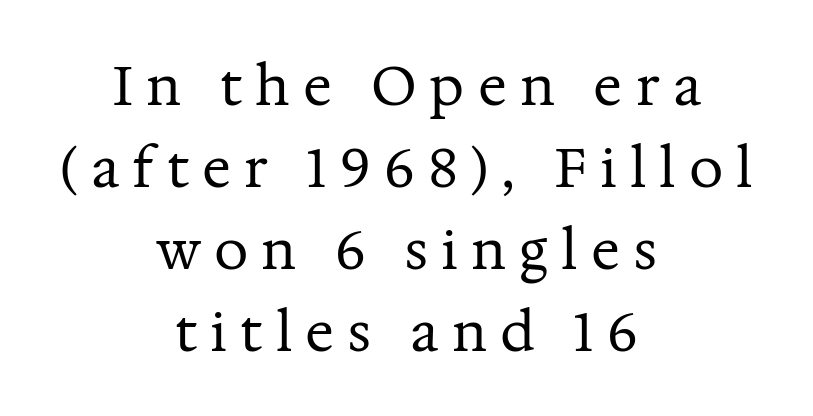
Stroke thickness stays within the range of a standard reading face or lighter. The passage shown is typeset with a serif family. Both edges are ragged and mirror each other, which tells us the setting is centered. Posture: straight, roman, zero tilt. Baseline-to-baseline distance is the conventional proportion of letter height.
